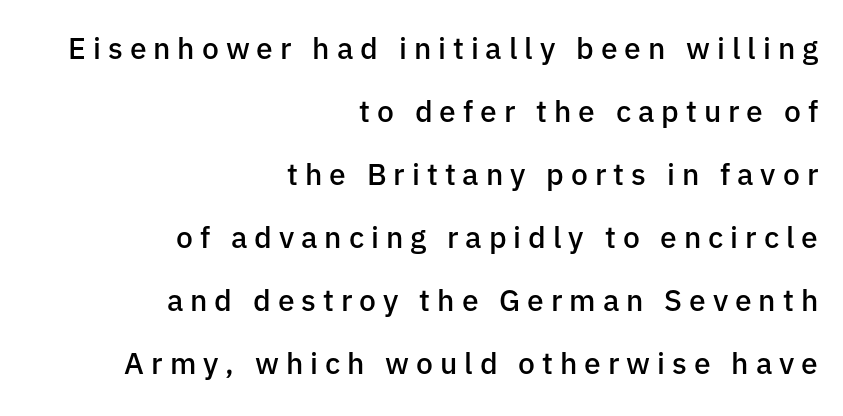
The image shows 30 px semibold sans-serif type, upright; set right-aligned, loose line spacing (2.1x), unusually wide letter spacing (+0.23 em), not underlined; low stroke contrast and a medium x-height.
